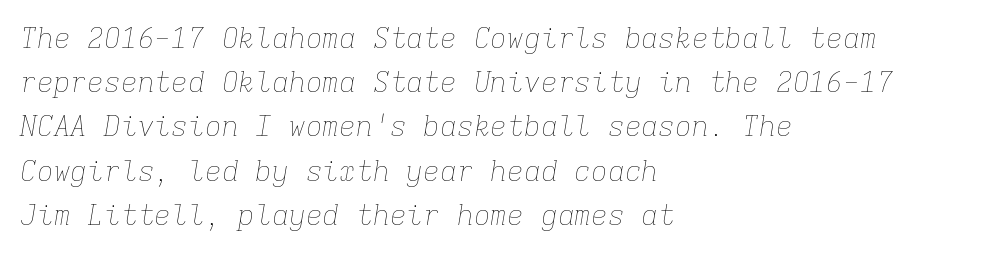
{"italic": "yes", "lean": "right", "slant_degrees": 9, "bold": "no", "weight": "thin", "width": "normal", "stroke_contrast": "low", "x_height": "medium", "monospaced": "yes", "underline": "no", "align": "left", "line_spacing": "normal", "line_spacing_ratio": 1.58, "letter_spacing": "normal", "letter_spacing_em": 0.0, "glyph_px": 28}
